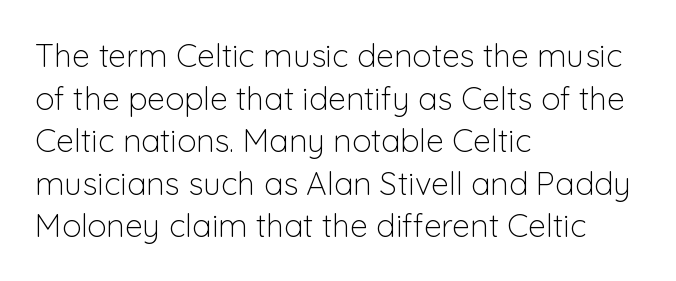
Underlining? Definitely not there. Visually the block forms a straight wall on the left and a jagged coastline on the right. Proportional: the letters do not fall into vertical columns. Horizontal bands of white between lines are of average thickness.
